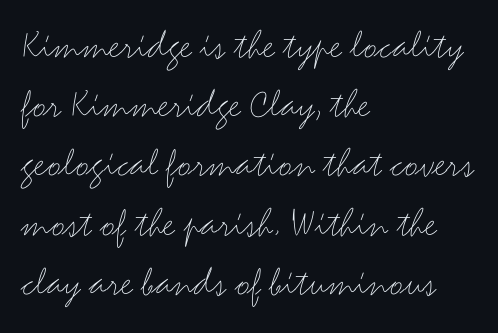
Q: Is the text bold? A: No.
Q: Is the text italic (slanted)? A: Yes.
Q: Is the typeface a serif or a sans-serif typeface? A: Sans-serif.
Q: Is the text underlined? A: No.
Q: How is the paragraph aligned? A: Left-aligned.
Q: Is the spacing between letters normal or unusually wide? A: Normal.
Q: Is the spacing between lines tight, normal or loose? A: Normal.
Q: Width (condensed, normal, or wide)? A: Wide.
Q: Stroke contrast? A: Medium.
Q: x-height? A: Small.
Q: Monospaced? A: No.
